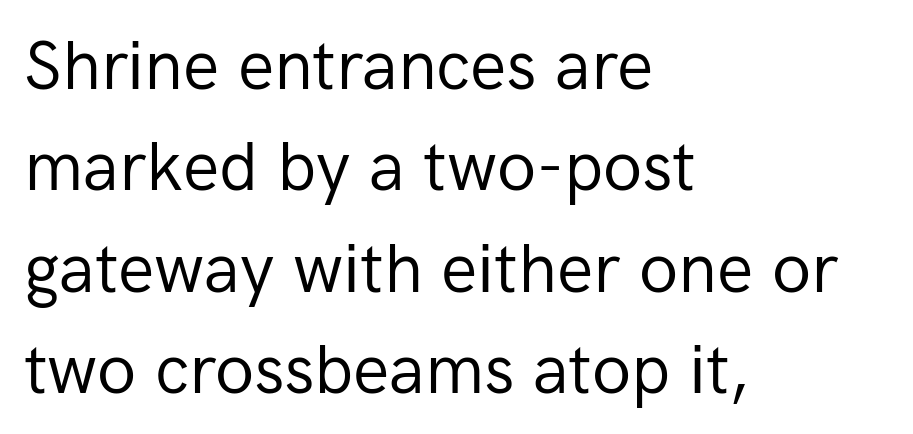
Q: Is the text bold? A: No.
Q: Is the text italic (slanted)? A: No, it is upright.
Q: Is the typeface a serif or a sans-serif typeface? A: Sans-serif.
Q: Is the text underlined? A: No.
Q: How is the paragraph aligned? A: Left-aligned.
Q: Is the spacing between letters normal or unusually wide? A: Normal.
Q: Is the spacing between lines tight, normal or loose? A: Normal.
Q: Width (condensed, normal, or wide)? A: Normal.
Q: Stroke contrast? A: Low.
Q: x-height? A: Medium.
Q: Monospaced? A: No.
